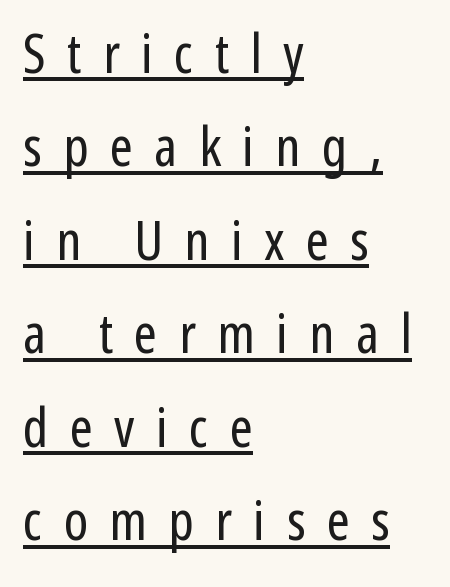
The image shows 55 px regular-weight, condensed sans-serif type, upright; set left-aligned, normal line spacing (1.7x), unusually wide letter spacing (+0.39 em), underlined; low stroke contrast and a medium x-height.
